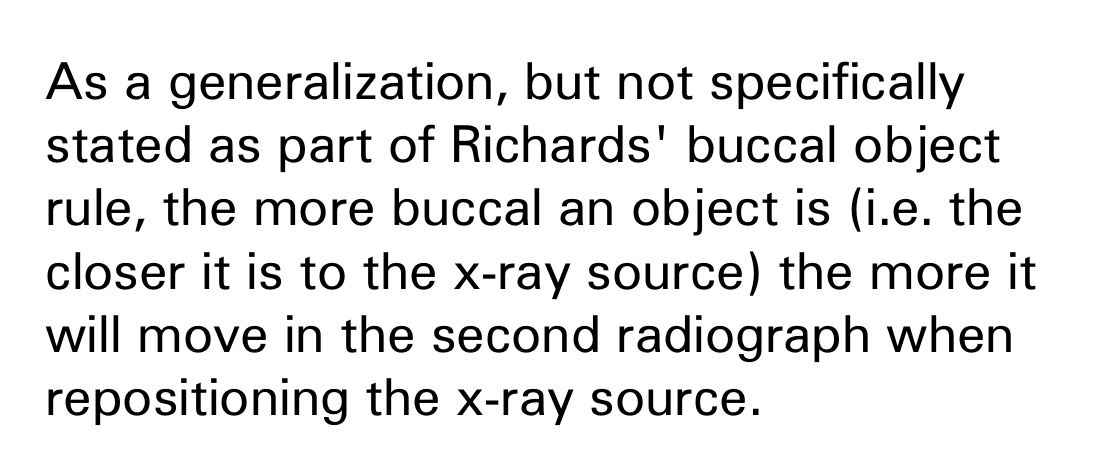
{"serif": "no", "italic": "no", "bold": "no", "weight": "regular", "width": "normal", "stroke_contrast": "low", "x_height": "medium", "monospaced": "no", "underline": "no", "align": "left", "line_spacing_ratio": 1.24, "letter_spacing": "normal", "letter_spacing_em": 0.0, "glyph_px": 51}
